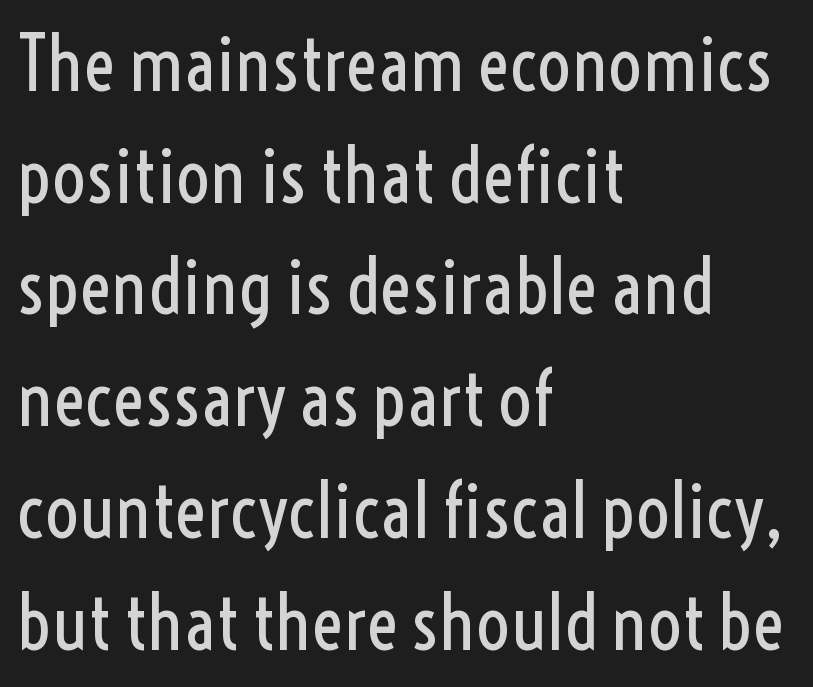
The image shows 75 px regular-weight, condensed sans-serif type, upright; set left-aligned, normal line spacing (1.49x), normal letter spacing, not underlined; a medium x-height.
